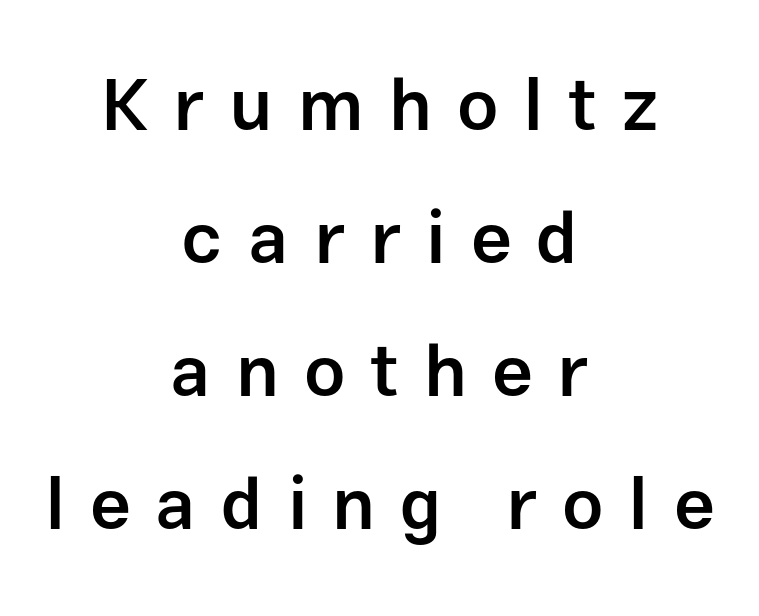
In terms of weight, the rendering is demibold, just under bold. The passage is arranged like a title page — every line centered. This is sans-serif lettering, the kind often seen on screens and signage. A typesetter would call this proportional, since set widths differ per character.
